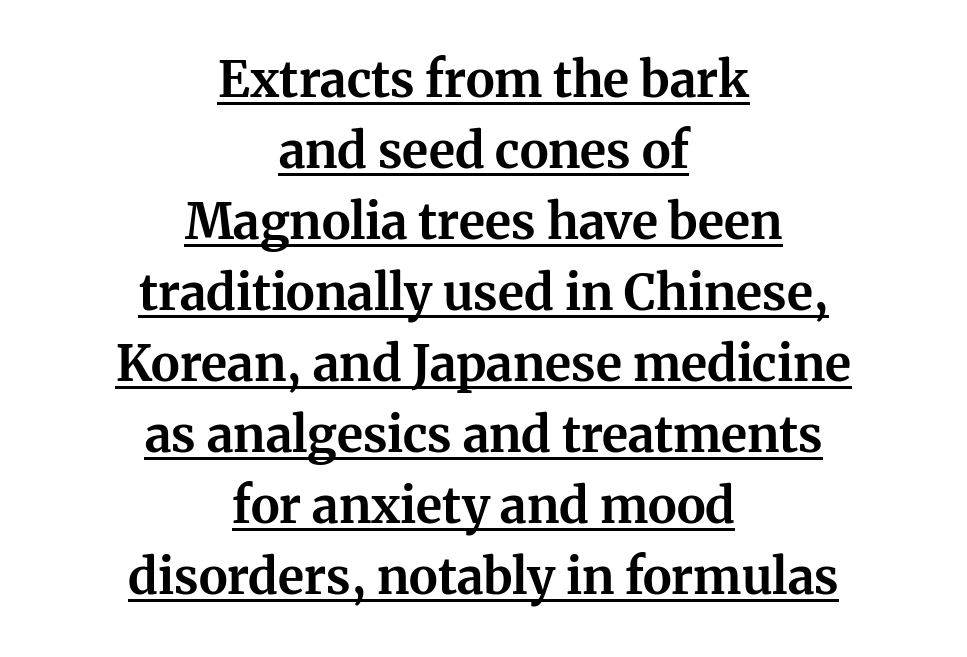
{"serif": "yes", "italic": "no", "bold": "yes", "weight": "bold", "width": "normal", "stroke_contrast": "medium", "x_height": "medium", "monospaced": "no", "underline": "yes", "align": "center", "line_spacing": "normal", "line_spacing_ratio": 1.45, "letter_spacing": "normal", "letter_spacing_em": 0.0, "glyph_px": 49}
